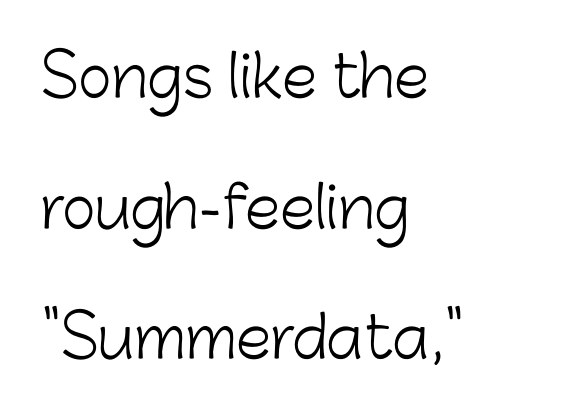
Nope, no serifs anywhere on these letters. The letterforms sit at book weight or below. Vertically, the passage feels expansive, rows floating well apart. Nothing unusual about the tracking: characters are spaced as the font intends. The letters stand upright; this is a roman face. Proportional: the letters do not fall into vertical columns.
